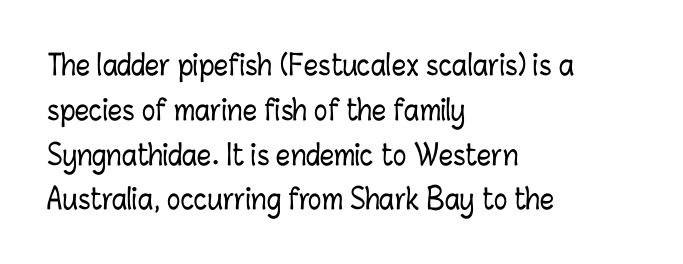
Each letter keeps its own natural width here, so spacing adapts to shape. Clear beneath every line of the passage. Standard letterfit; no display-style spreading of the glyphs. Quick note: interline space is typical.
